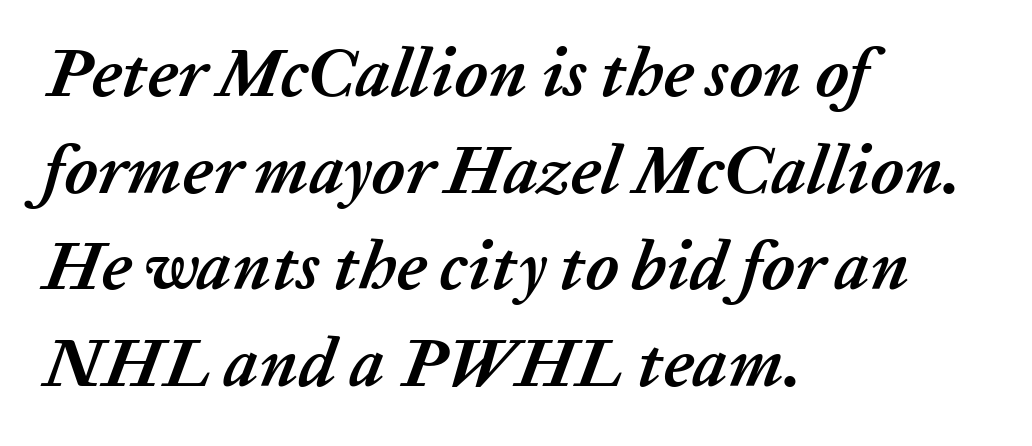
The image shows 69 px semibold type, italic (leaning right); set left-aligned, normal line spacing (1.4x), normal letter spacing, not underlined; low stroke contrast and a medium x-height.
